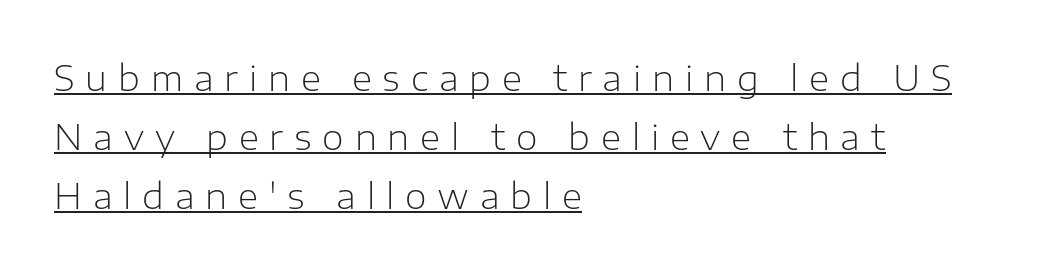
Whoever set this chose a conventional vertical rhythm. The setting favours the left margin, as ordinary paragraphs usually do. Nope, not italic — everything's standing straight. The lettering is marked with a stroke running underneath it. This reads as an unemphasized weight, regular at the heaviest.
